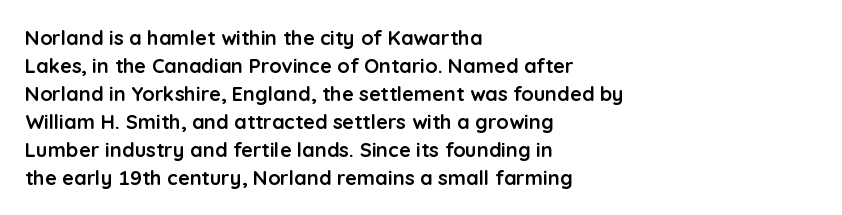
{"italic": "no", "bold": "yes", "underline": "no", "align": "left", "line_spacing": "normal", "line_spacing_ratio": 1.4, "letter_spacing": "normal", "letter_spacing_em": 0.0, "glyph_px": 20}
